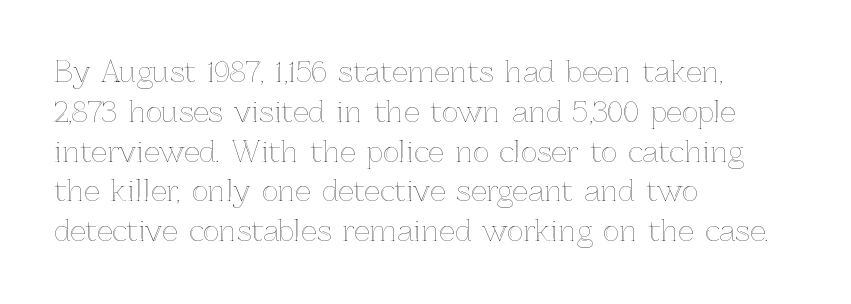
{"italic": "no", "width": "normal", "x_height": "medium", "monospaced": "no", "underline": "no", "align": "left", "line_spacing": "normal", "line_spacing_ratio": 1.42, "letter_spacing": "normal", "letter_spacing_em": 0.0, "glyph_px": 28}
